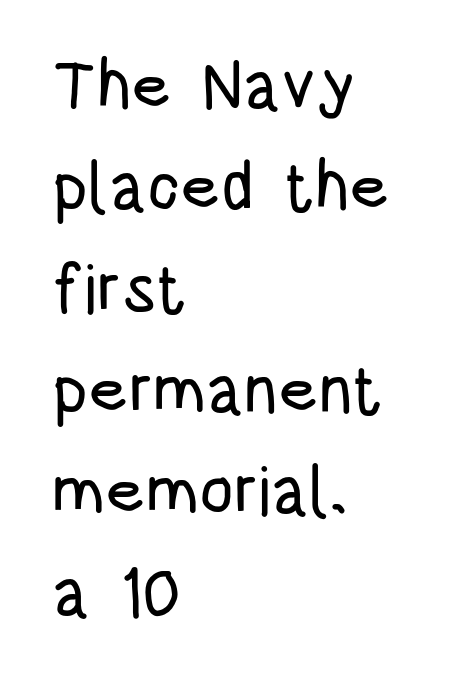
Think of a printed novel: that variable character pitch is what you see here. Is there any slant? The stems are plumb. Baseline-to-baseline distance is the conventional proportion of letter height. Observe the absence of serifs on each vertical stroke in this sample.
